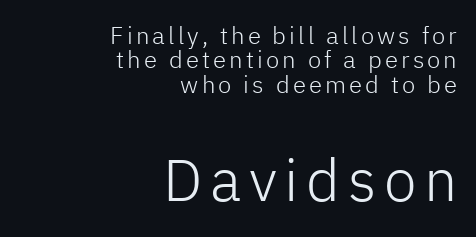
The image shows 59 px light sans-serif type, upright; set right-aligned, tight line spacing (1.02x), not underlined; the second (bottom) block is 2.46x larger; low stroke contrast and a medium x-height.
